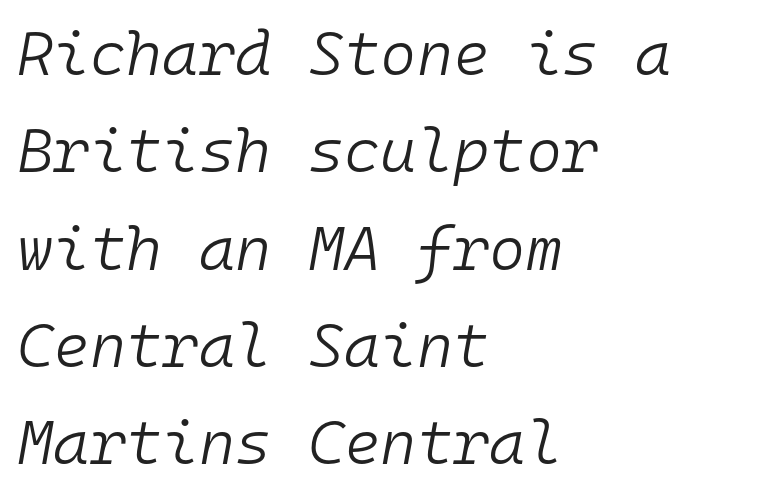
Q: Is the text bold? A: No.
Q: Is the text italic (slanted)? A: Yes, it leans right by about 10 degrees.
Q: Is the text underlined? A: No.
Q: How is the paragraph aligned? A: Left-aligned.
Q: Is the spacing between letters normal or unusually wide? A: Normal.
Q: Is the spacing between lines tight, normal or loose? A: Normal.
Q: Width (condensed, normal, or wide)? A: Normal.
Q: Stroke contrast? A: Low.
Q: x-height? A: Medium.
Q: Monospaced? A: Yes.
